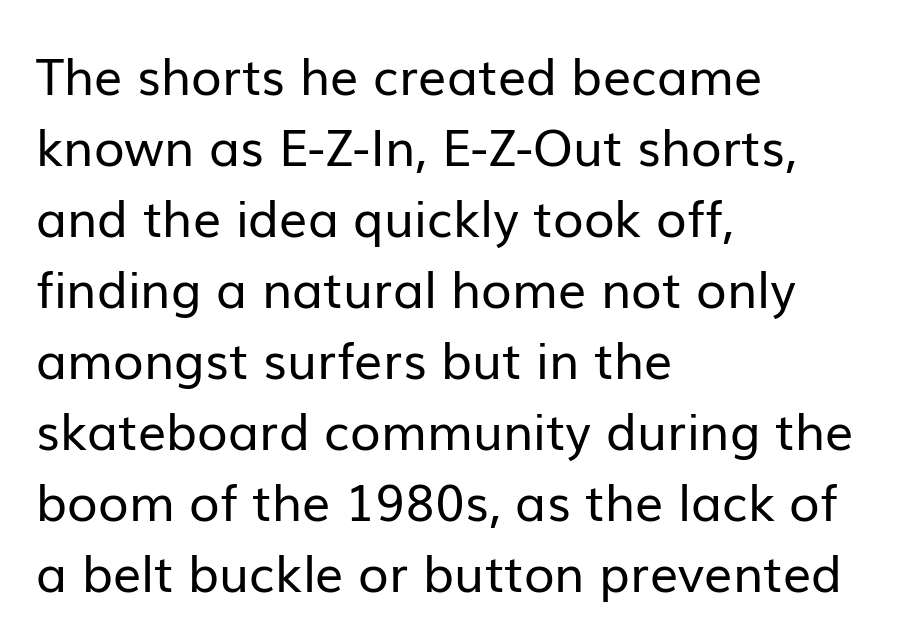
Bold? No — there's no thickening of the strokes. The font family rendered here belongs to the sans-serif group. The setting favours the left margin, as ordinary paragraphs usually do. This is roman type, the default non-slanted kind. Is there much room between lines? A standard amount, neither cramped nor airy. Short note: letters normally spaced.
